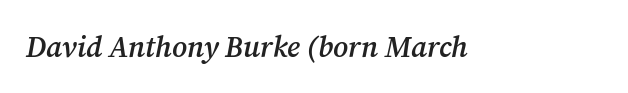
The letterforms sit shoulder to shoulder at normal distance. Type without underlining. Spacing verdict: proportional, widths tailored to each character. Characters are canted at an angle relative to the baseline's perpendicular.
